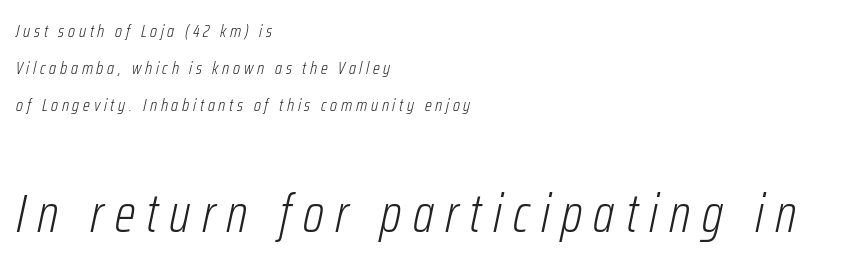
The words here are not underlined. Typeset ragged right — the left edge is the straight one. Varying glyph widths throughout — classic text-font behaviour. The composition opens small and finishes big.
